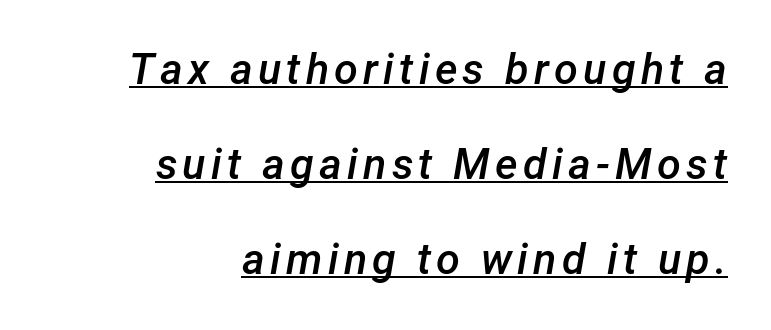
{"italic": "yes", "lean": "right", "slant_degrees": 12, "bold": "semi", "weight": "semibold", "width": "normal", "stroke_contrast": "low", "x_height": "medium", "monospaced": "no", "underline": "yes", "align": "right", "line_spacing": "loose", "line_spacing_ratio": 2.21, "glyph_px": 43}
